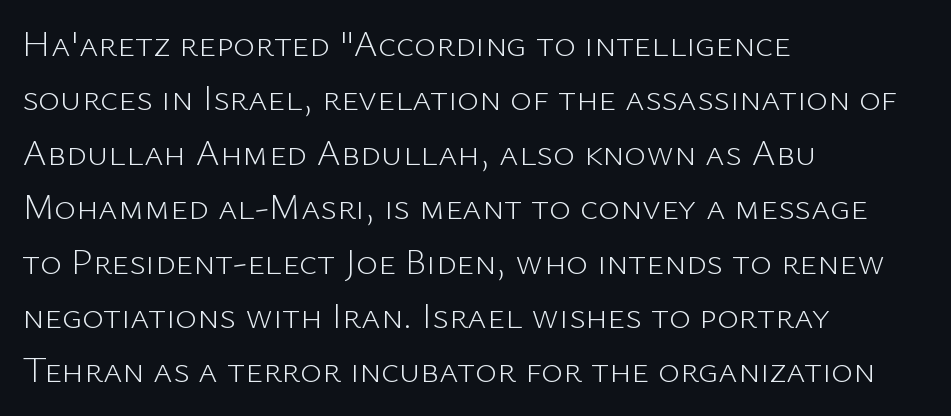
Q: Is the text bold? A: No.
Q: Is the text italic (slanted)? A: No, it is upright.
Q: Is the typeface a serif or a sans-serif typeface? A: Sans-serif.
Q: Is the text underlined? A: No.
Q: How is the paragraph aligned? A: Left-aligned.
Q: Is the spacing between letters normal or unusually wide? A: Normal.
Q: Is the spacing between lines tight, normal or loose? A: Normal.
Q: Width (condensed, normal, or wide)? A: Normal.
Q: Stroke contrast? A: Low.
Q: x-height? A: Medium.
Q: Monospaced? A: No.
